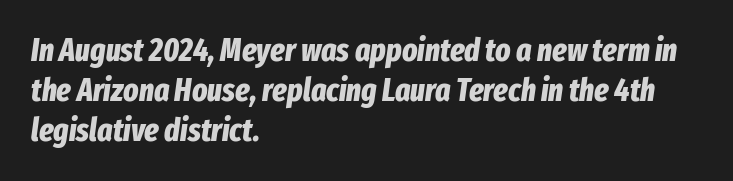
The image shows 32 px bold, condensed type, italic (leaning right); set left-aligned, normal line spacing (1.25x), normal letter spacing, not underlined; low stroke contrast and a medium x-height.
